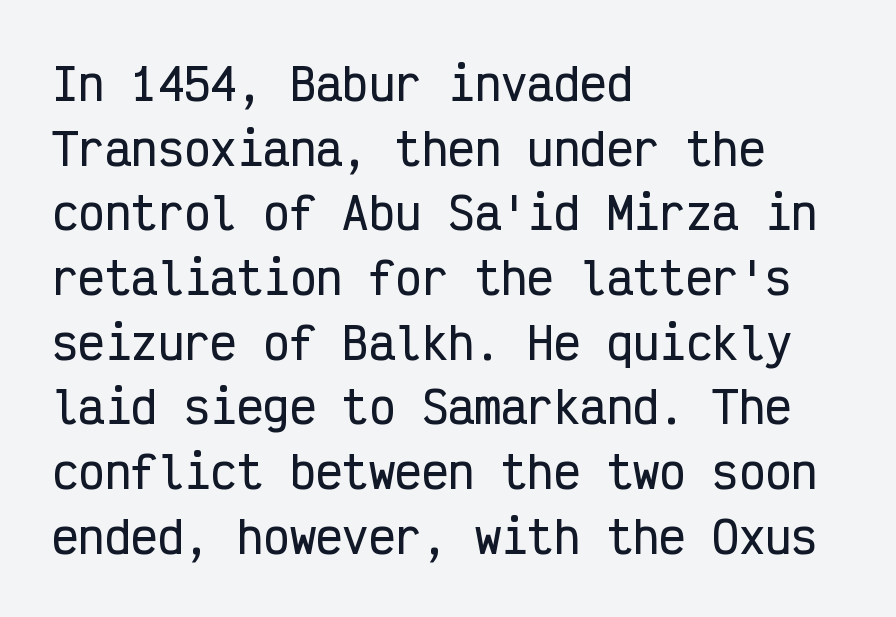
{"serif": "no", "italic": "no", "width": "condensed", "stroke_contrast": "low", "x_height": "medium", "monospaced": "yes", "underline": "no", "align": "left", "line_spacing": "normal", "line_spacing_ratio": 1.47, "letter_spacing": "normal", "letter_spacing_em": 0.0, "glyph_px": 44}
